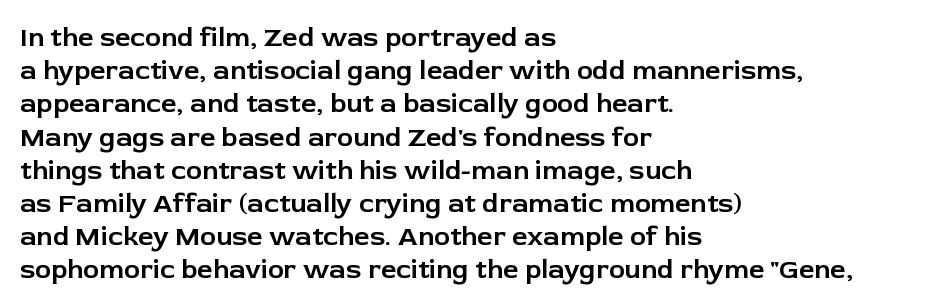
The image shows 27 px text type, upright; set left-aligned, line spacing 1.23x, normal letter spacing, not underlined.
